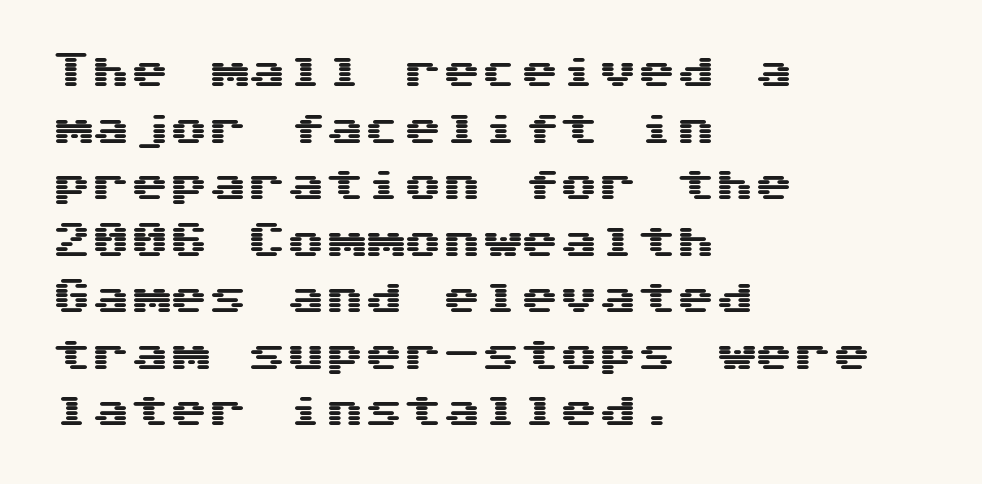
The image shows 39 px wide sans-serif type, upright; set left-aligned, normal line spacing (1.45x), normal letter spacing, not underlined; medium stroke contrast and a medium x-height.
